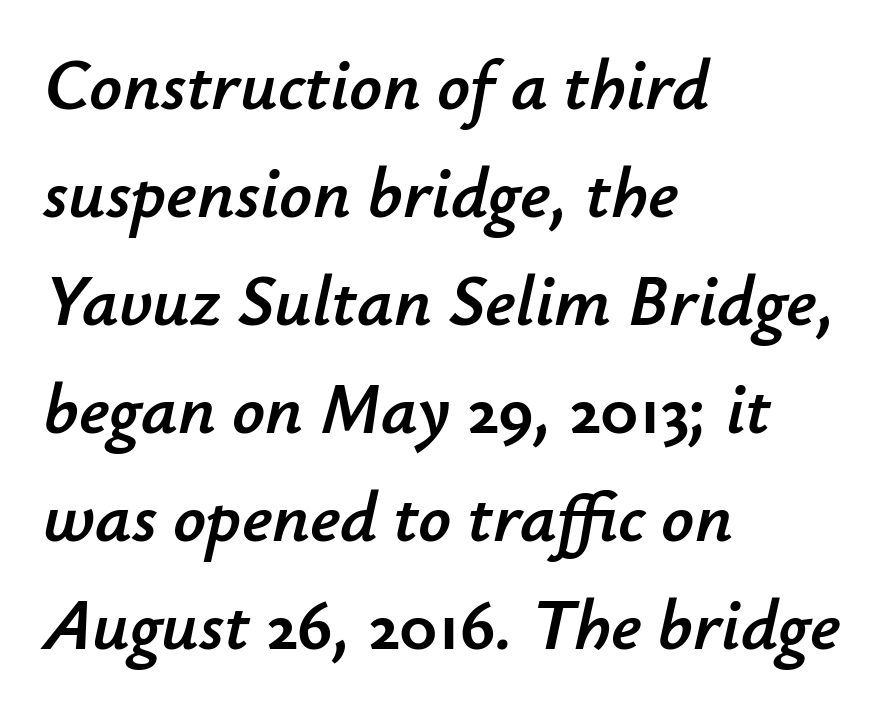
Q: Is the text italic (slanted)? A: Yes, it leans right by about 12 degrees.
Q: Is the text underlined? A: No.
Q: How is the paragraph aligned? A: Left-aligned.
Q: Is the spacing between letters normal or unusually wide? A: Normal.
Q: Is the spacing between lines tight, normal or loose? A: Normal.
Q: Width (condensed, normal, or wide)? A: Normal.
Q: Stroke contrast? A: Low.
Q: x-height? A: Small.
Q: Monospaced? A: No.
